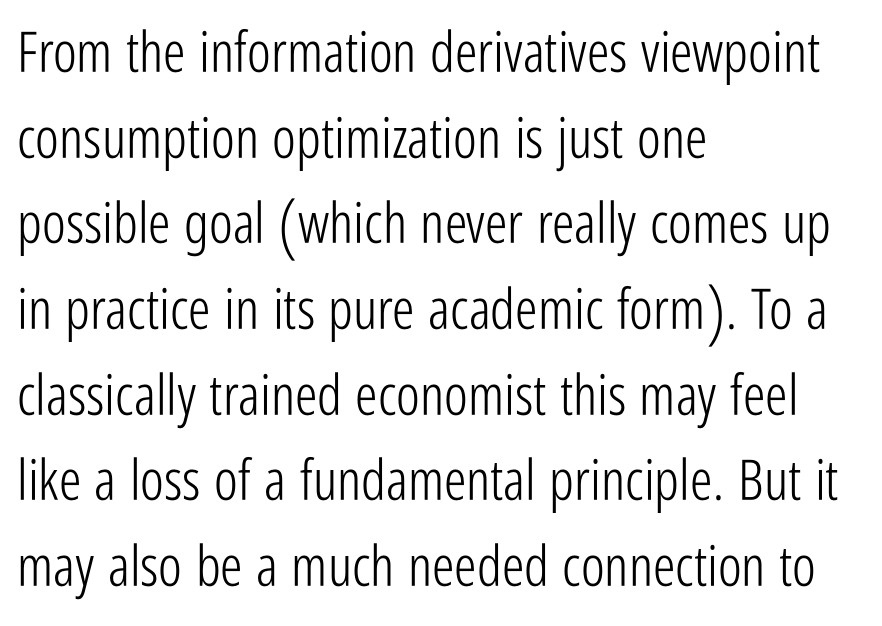
Q: Is the text bold? A: No.
Q: Is the text italic (slanted)? A: No, it is upright.
Q: Is the typeface a serif or a sans-serif typeface? A: Sans-serif.
Q: Is the text underlined? A: No.
Q: How is the paragraph aligned? A: Left-aligned.
Q: Is the spacing between letters normal or unusually wide? A: Normal.
Q: Is the spacing between lines tight, normal or loose? A: Normal.
Q: Width (condensed, normal, or wide)? A: Condensed.
Q: Stroke contrast? A: Low.
Q: x-height? A: Medium.
Q: Monospaced? A: No.
